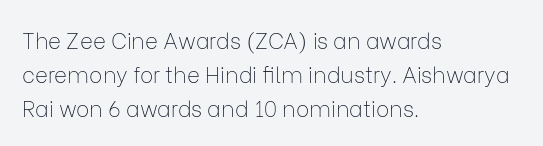
Caption: multi-line text, flush left, ragged right. Rendered with straight, roman letterforms. Beneath every word, the page is bare. Weight: not bold — regular or lighter. Nobody touched the tracking dial on this one. Vertically, the passage feels balanced, rows spaced as you'd expect.
